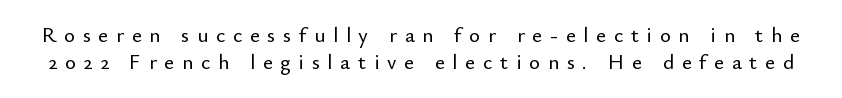
The block of text has a typical density, with ordinary space between rows. There is plenty of visible air inserted between adjacent glyphs. Clear beneath every line of the passage. You can tell it's not italic because the verticals are truly vertical.
